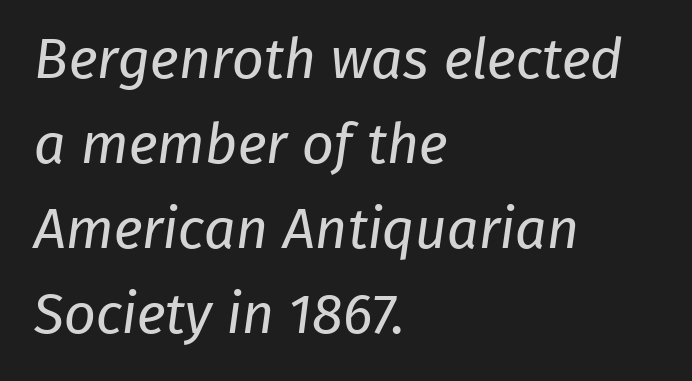
The image shows 56 px regular-weight sans-serif type; set left-aligned, normal line spacing (1.52x), normal letter spacing, not underlined; low stroke contrast and a medium x-height.
